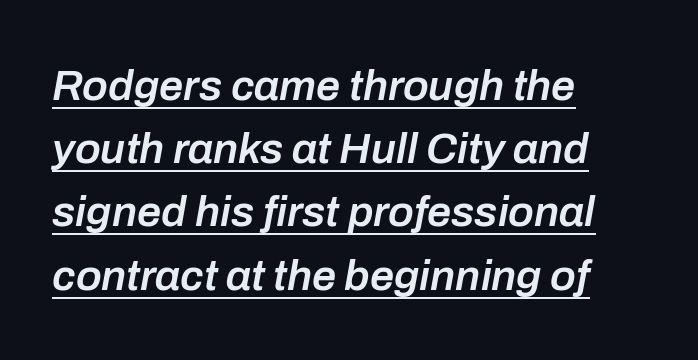
{"italic": "yes", "lean": "right", "slant_degrees": 10, "bold": "semi", "weight": "semibold", "width": "normal", "stroke_contrast": "low", "x_height": "medium", "monospaced": "no", "underline": "yes", "align": "left", "line_spacing": "normal", "line_spacing_ratio": 1.47, "letter_spacing": "normal", "letter_spacing_em": 0.0, "glyph_px": 43}
